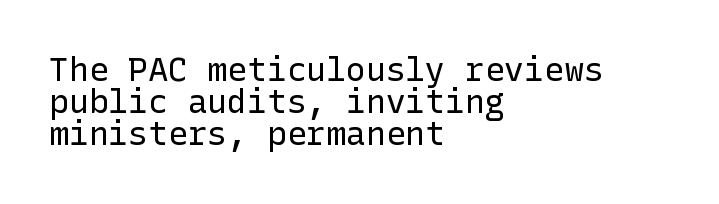
Each stroke keeps to a modest, everyday thickness or less. A typesetter would call this leading minimal, almost set solid. Designer's note — italics off, roman on. These lines are composed in type without serifs. Words float on clear page, feet unadorned. Compared with a centered layout, this one pins lines to the left instead.
